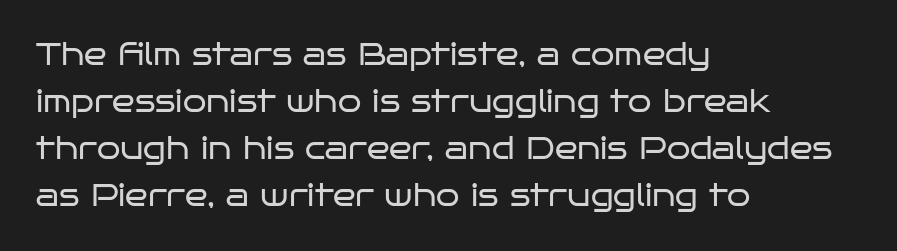
{"serif": "no", "italic": "no", "bold": "no", "weight": "regular", "width": "wide", "stroke_contrast": "low", "x_height": "large", "monospaced": "no", "underline": "no", "align": "left", "line_spacing": "normal", "line_spacing_ratio": 1.57, "letter_spacing": "normal", "letter_spacing_em": 0.0, "glyph_px": 30}
